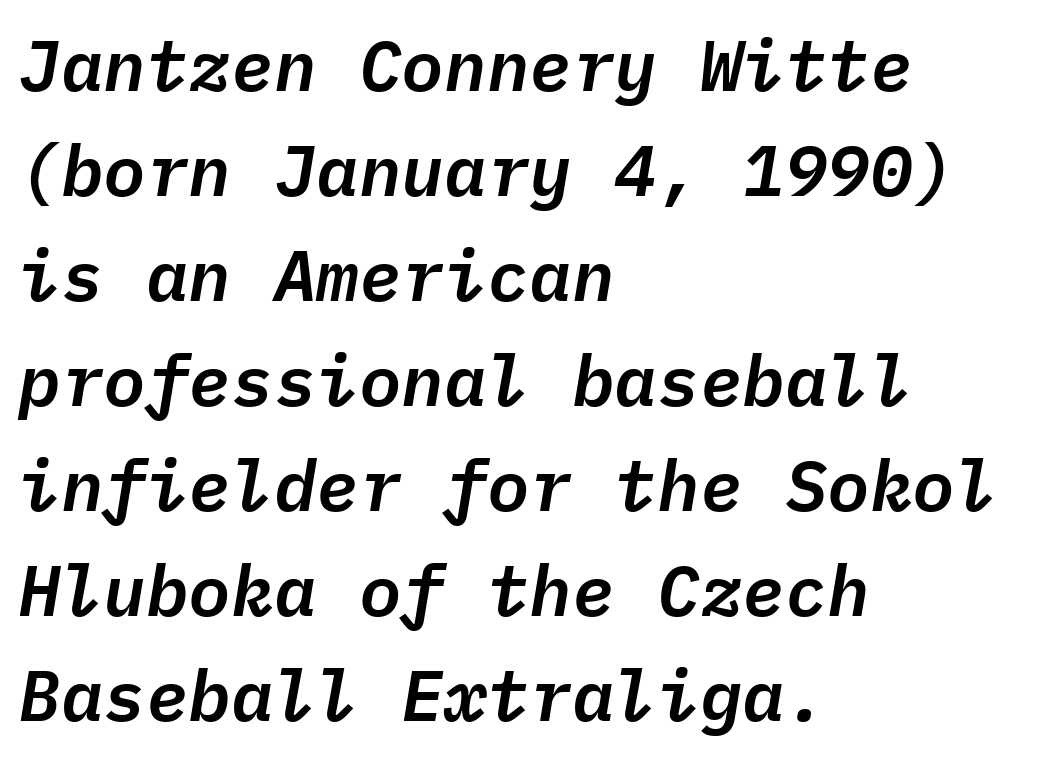
The lettering tilts uniformly, giving the passage an italic look. This sample has the even, mechanical cadence of fixed-width lettering. If you measured baseline to baseline, you'd find a middling distance. How are the letters spaced? Ordinarily, with no added tracking. The foot of each line stays bare and open. Reading down the block, your eye returns to a fixed left position each line.
